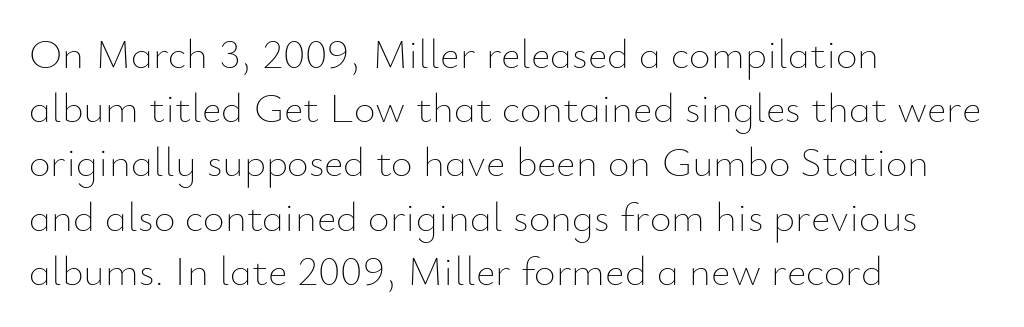
Do the letters lean? They stand straight. In terms of leading, this rendering sits right in the middle. Underlining? Definitely not there. The strokes carry an ordinary text weight at most.
